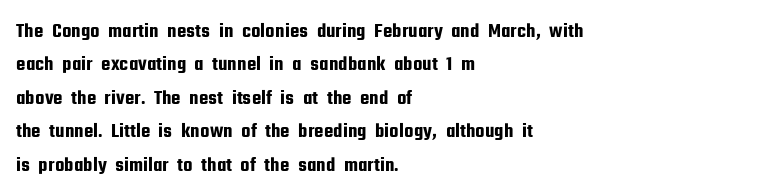
Q: Is the text italic (slanted)? A: No, it is upright.
Q: Is the text underlined? A: No.
Q: How is the paragraph aligned? A: Left-aligned.
Q: Is the spacing between letters normal or unusually wide? A: Normal.
Q: Is the spacing between lines tight, normal or loose? A: Normal.
